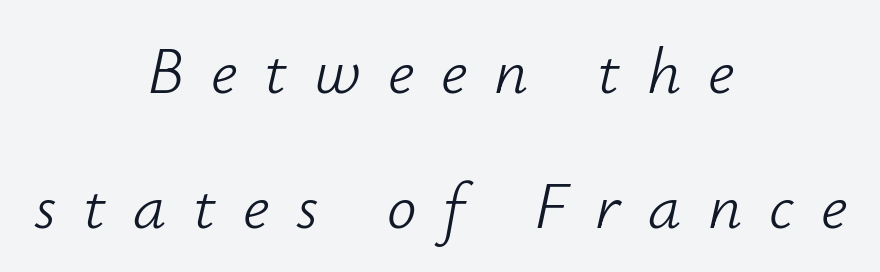
{"italic": "yes", "lean": "right", "slant_degrees": 12, "bold": "no", "weight": "light", "width": "normal", "stroke_contrast": "low", "x_height": "small", "monospaced": "no", "underline": "no", "align": "center", "line_spacing": "loose", "line_spacing_ratio": 2.05, "letter_spacing": "wide", "letter_spacing_em": 0.41, "glyph_px": 66}
